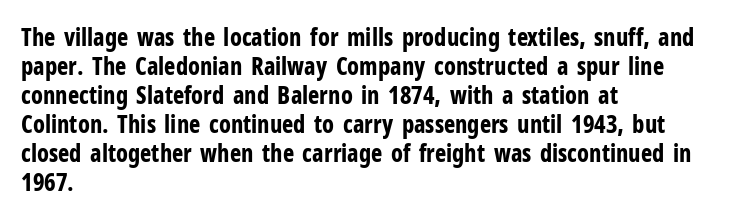
Q: Is the text bold? A: Yes.
Q: Is the text italic (slanted)? A: No, it is upright.
Q: Is the text underlined? A: No.
Q: How is the paragraph aligned? A: Left-aligned.
Q: Is the spacing between letters normal or unusually wide? A: Normal.
